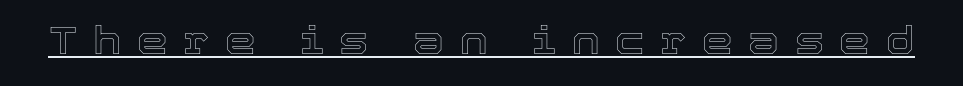
The image shows 39 px text type, upright; set unusually wide letter spacing (+0.4 em), underlined; a medium x-height.
